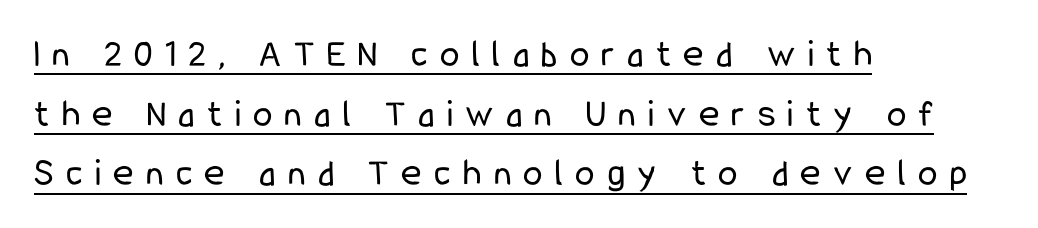
Q: Is the text bold? A: No.
Q: Is the text italic (slanted)? A: No, it is upright.
Q: Is the typeface a serif or a sans-serif typeface? A: Sans-serif.
Q: Is the text underlined? A: Yes.
Q: How is the paragraph aligned? A: Left-aligned.
Q: Is the spacing between letters normal or unusually wide? A: Unusually wide.
Q: Is the spacing between lines tight, normal or loose? A: Normal.
Q: Width (condensed, normal, or wide)? A: Condensed.
Q: Stroke contrast? A: Low.
Q: x-height? A: Medium.
Q: Monospaced? A: No.
